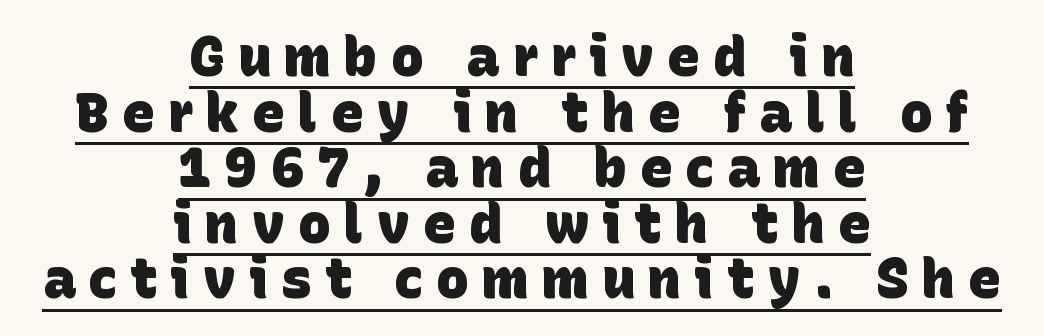
{"serif": "no", "bold": "yes", "weight": "heavy", "width": "normal", "stroke_contrast": "low", "x_height": "large", "monospaced": "no", "underline": "yes", "align": "center", "line_spacing": "tight", "line_spacing_ratio": 1.01, "letter_spacing": "wide", "letter_spacing_em": 0.24, "glyph_px": 55}
